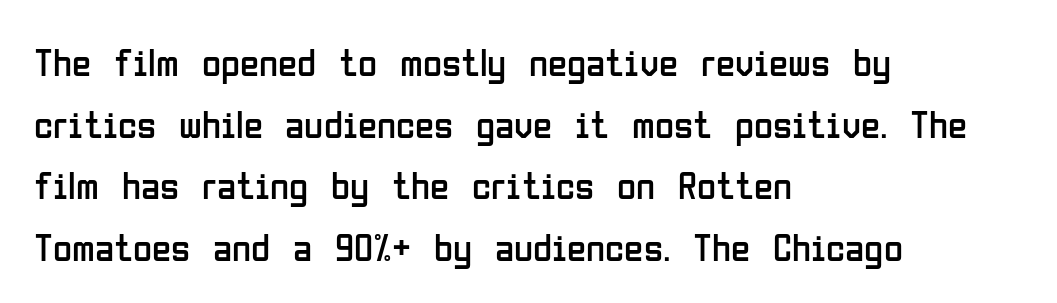
{"serif": "no", "italic": "no", "bold": "no", "weight": "regular", "width": "condensed", "stroke_contrast": "low", "x_height": "medium", "monospaced": "no", "underline": "no", "align": "left", "line_spacing": "normal", "line_spacing_ratio": 1.58, "letter_spacing": "normal", "letter_spacing_em": 0.0, "glyph_px": 39}
